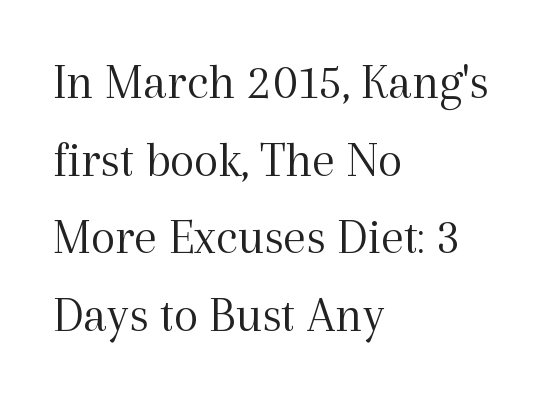
You could call the tracking neutral — neither tight nor loose. Quick note: interline space is typical. The face used here is proportionally spaced, like ordinary book or web type. A clean baseline with only descenders dipping below it. If you drew a line through each stem, it would be perfectly vertical. In terms of letterform style, serifs are clearly present.
